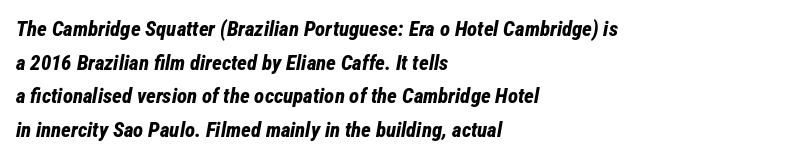
Lines of text with bare space underneath. If you drew a line through each stem, it would be angled. The lines sit at an ordinary, default distance from one another. These lines stack with their left ends in a neat column. I'd describe the lettering as bold — thick and assertive. What stands out about the letter spacing? Nothing — it is the standard amount.
